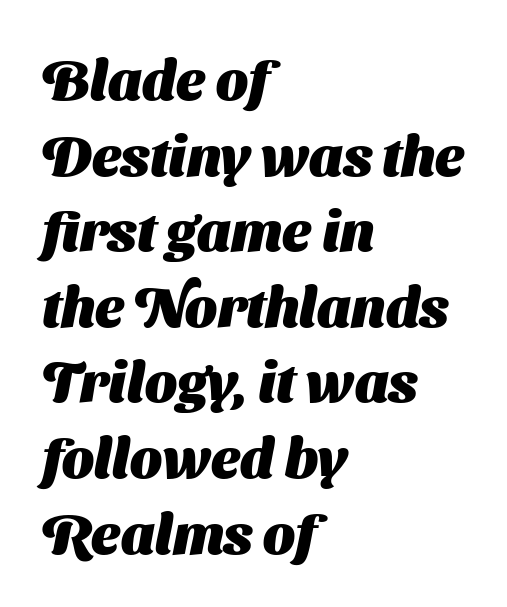
Q: Is the text bold? A: Yes.
Q: Is the typeface a serif or a sans-serif typeface? A: Sans-serif.
Q: Is the text underlined? A: No.
Q: How is the paragraph aligned? A: Left-aligned.
Q: Is the spacing between letters normal or unusually wide? A: Normal.
Q: Is the spacing between lines tight, normal or loose? A: Normal.
Q: Width (condensed, normal, or wide)? A: Normal.
Q: Stroke contrast? A: Medium.
Q: x-height? A: Medium.
Q: Monospaced? A: No.
